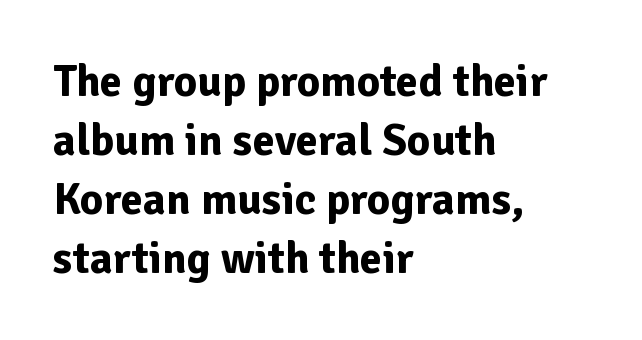
The image shows 45 px bold sans-serif type, upright; set left-aligned, normal line spacing (1.31x), normal letter spacing, not underlined; low stroke contrast and a medium x-height.
